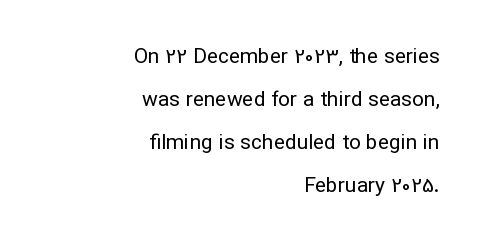
Q: Is the text bold? A: No.
Q: Is the text italic (slanted)? A: No, it is upright.
Q: Is the text underlined? A: No.
Q: How is the paragraph aligned? A: Right-aligned.
Q: Is the spacing between letters normal or unusually wide? A: Normal.
Q: Is the spacing between lines tight, normal or loose? A: Loose.
